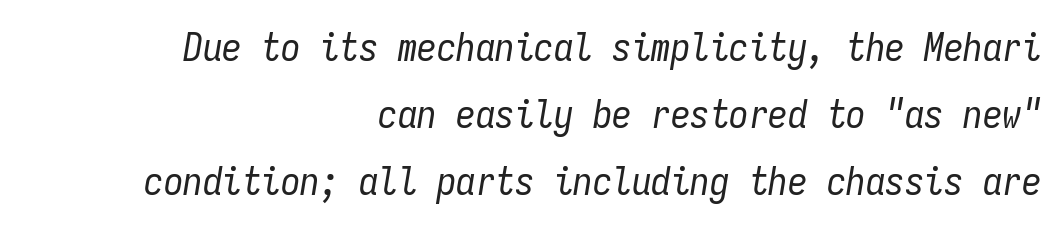
Words appear dense and cohesive because spacing is normal. Fixed-width glyphs throughout — classic coding-font behaviour. Is the type slanted? Yes — the strokes lean at a clear angle. These lines stack with their right ends in a neat column. Just letters on the line, the space beneath them empty. The face looks like a standard text weight, possibly lighter.
